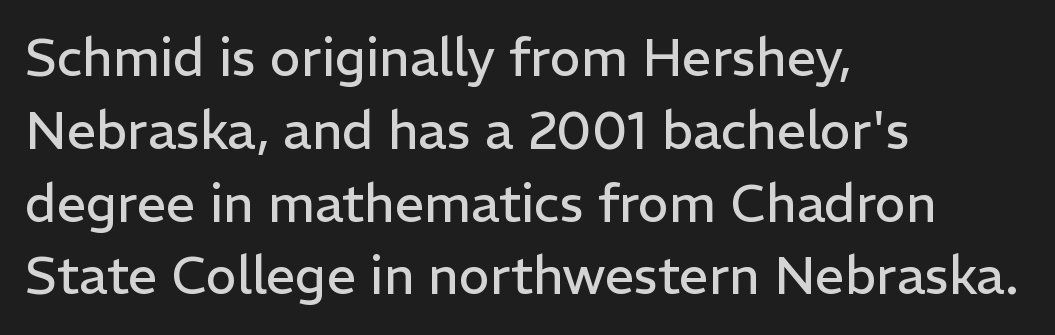
A roman cut, with each character standing at attention. Observe the ordinary spacing: letters are neighbours, not strangers. The letters advance in unequal steps, a hallmark of proportional type. These lines stack with their left ends in a neat column. Descender tails drop into unmarked territory.
